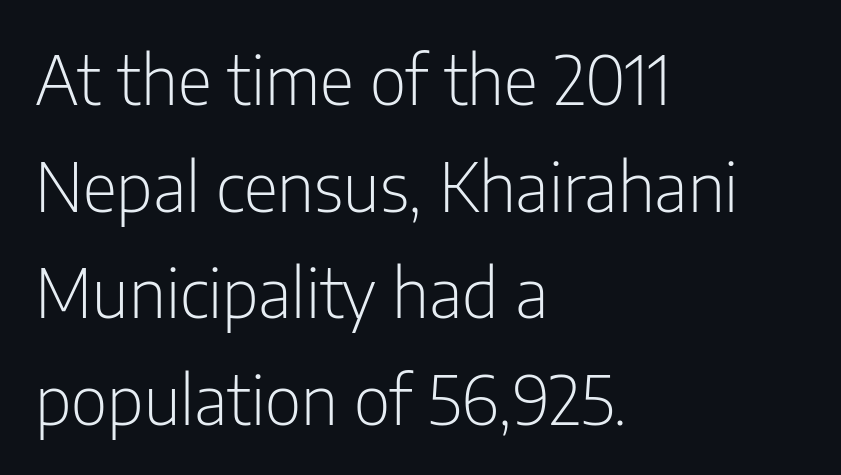
The letterforms sit shoulder to shoulder at normal distance. The specimen omits any rule beneath the text block's lines. Is this a sans? Yes — the strokes have no serifs. The block of text has a typical density, with ordinary space between rows. Stem width sits at or under what a default text font uses. Each letter keeps its own natural width here, so spacing adapts to shape.
